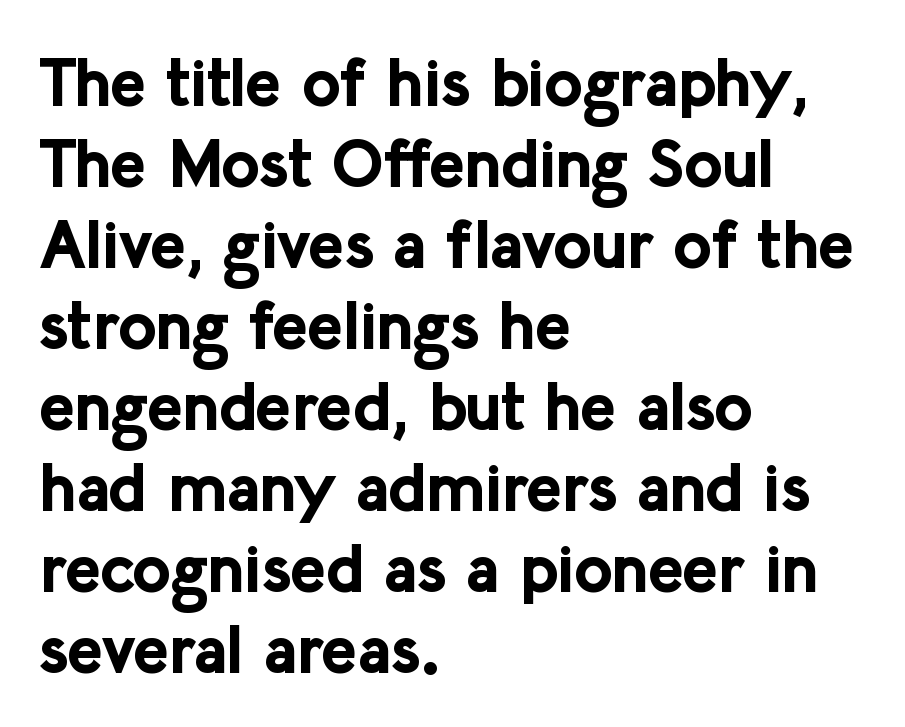
The image shows 67 px bold sans-serif type, upright; set left-aligned, line spacing 1.21x, normal letter spacing, not underlined; low stroke contrast and a medium x-height.
